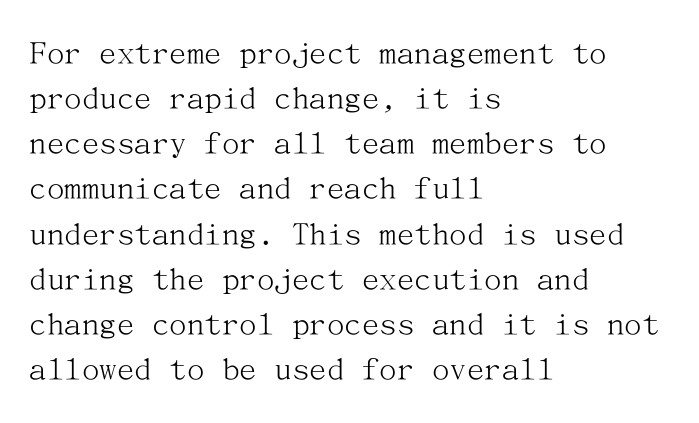
{"serif": "yes", "italic": "no", "bold": "no", "weight": "light", "width": "normal", "stroke_contrast": "medium", "x_height": "medium", "underline": "no", "align": "left", "line_spacing": "normal", "line_spacing_ratio": 1.29, "letter_spacing": "normal", "letter_spacing_em": 0.0, "glyph_px": 35}
